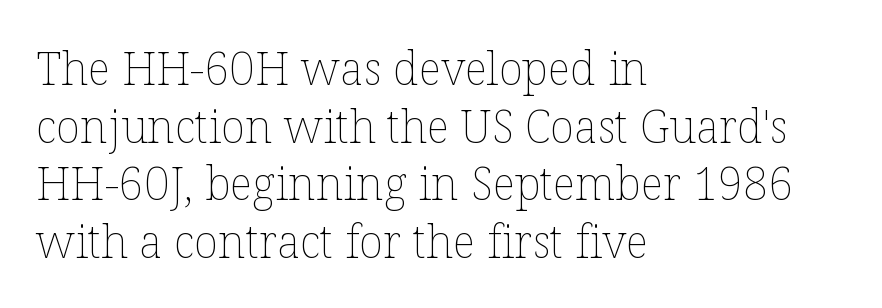
Q: Is the text bold? A: No.
Q: Is the text italic (slanted)? A: No, it is upright.
Q: Is the text underlined? A: No.
Q: How is the paragraph aligned? A: Left-aligned.
Q: Is the spacing between letters normal or unusually wide? A: Normal.
Q: Is the spacing between lines tight, normal or loose? A: Normal.
Q: Width (condensed, normal, or wide)? A: Normal.
Q: Stroke contrast? A: Low.
Q: x-height? A: Medium.
Q: Monospaced? A: No.
